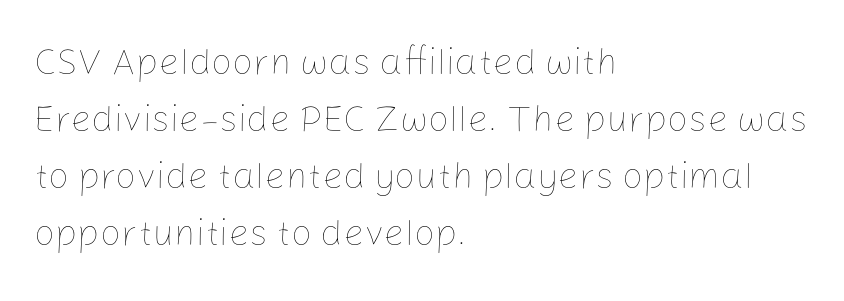
{"italic": "no", "bold": "no", "weight": "thin", "width": "normal", "stroke_contrast": "low", "x_height": "medium", "monospaced": "no", "underline": "no", "align": "left", "line_spacing": "normal", "line_spacing_ratio": 1.54, "letter_spacing": "normal", "letter_spacing_em": 0.0, "glyph_px": 37}
